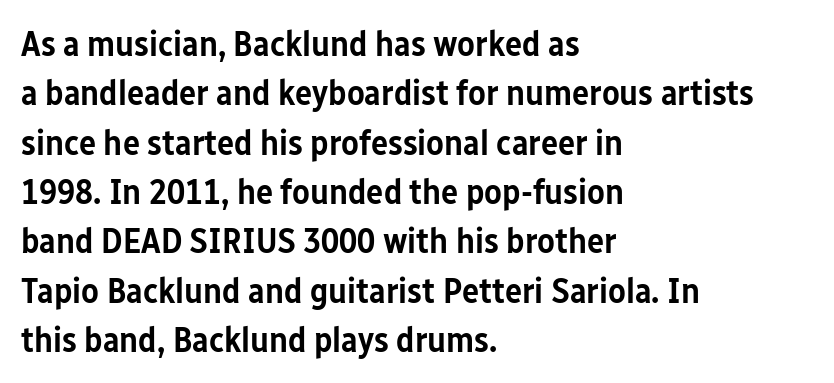
The image shows 36 px semibold, condensed sans-serif type, upright; set left-aligned, normal line spacing (1.37x), normal letter spacing, not underlined; low stroke contrast and a medium x-height.
